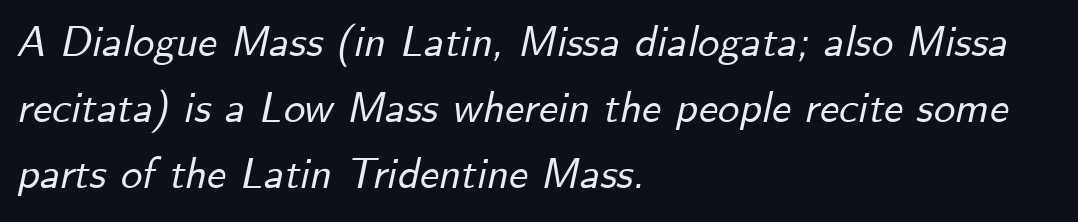
Q: Is the text italic (slanted)? A: Yes, it leans right by about 12 degrees.
Q: Is the text underlined? A: No.
Q: How is the paragraph aligned? A: Left-aligned.
Q: Is the spacing between letters normal or unusually wide? A: Normal.
Q: Is the spacing between lines tight, normal or loose? A: Normal.
Q: Width (condensed, normal, or wide)? A: Normal.
Q: Stroke contrast? A: Low.
Q: x-height? A: Small.
Q: Monospaced? A: No.
